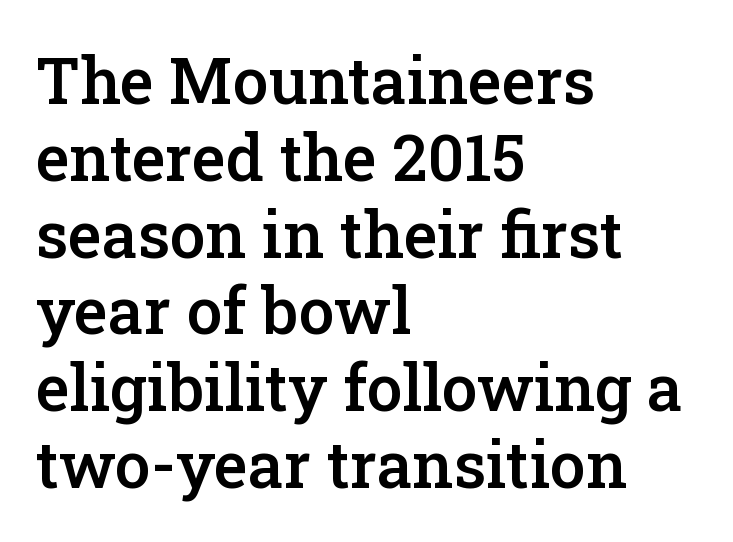
The image shows 64 px semibold serif type, upright; set left-aligned, line spacing 1.2x, normal letter spacing, not underlined; low stroke contrast and a medium x-height.
